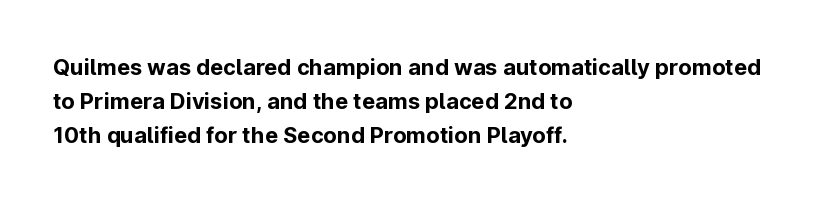
The image shows 22 px bold type, upright; set left-aligned, normal line spacing (1.55x), normal letter spacing, not underlined.
